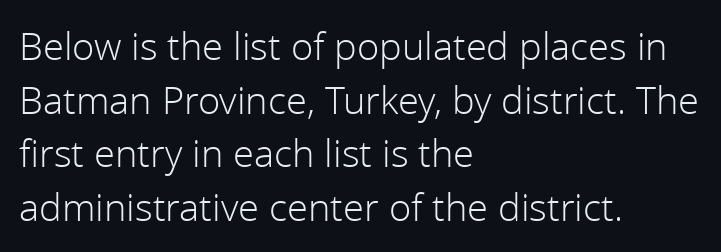
The image shows 38 px light sans-serif type, upright; set left-aligned, normal line spacing (1.41x), normal letter spacing, not underlined; a medium x-height.
